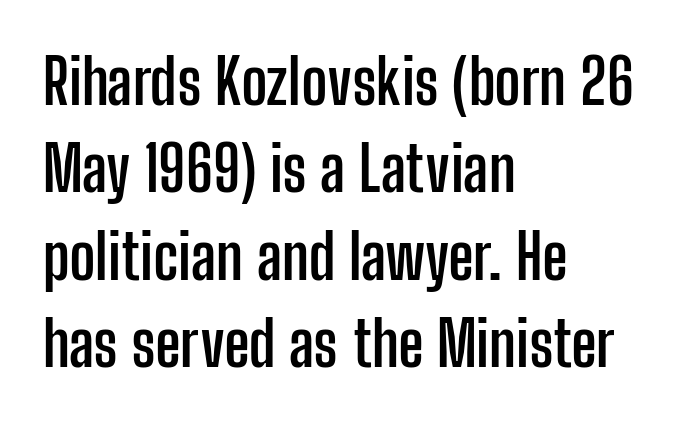
Grotesque or geometric, the face here clearly has no serifs. How are the letters spaced? Ordinarily, with no added tracking. The letters advance in unequal steps, a hallmark of proportional type. Look at the stroke-to-counter ratio: heavy, a bold. Posture: upright roman. Vertically, the passage feels balanced, rows spaced as you'd expect.
